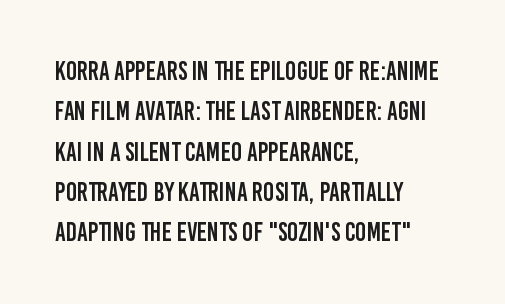
Q: Is the text italic (slanted)? A: No, it is upright.
Q: Is the text underlined? A: No.
Q: How is the paragraph aligned? A: Left-aligned.
Q: Is the spacing between letters normal or unusually wide? A: Normal.
Q: Is the spacing between lines tight, normal or loose? A: Normal.
